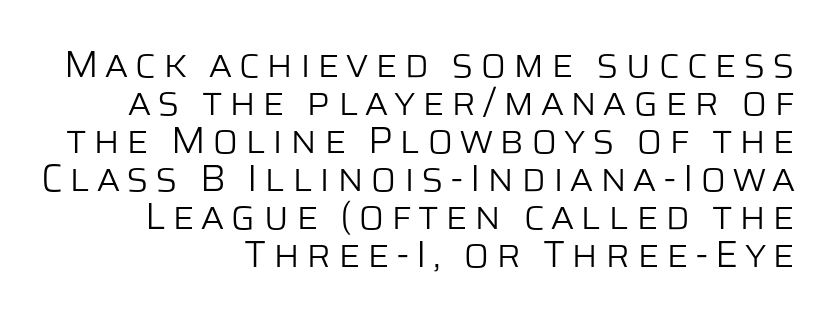
Underline: absent. This sample has the flowing, uneven cadence of proportional lettering. The face looks like a standard text weight, possibly lighter. The leading is snug, giving the passage a crowded texture. The font family rendered here belongs to the sans-serif group.
